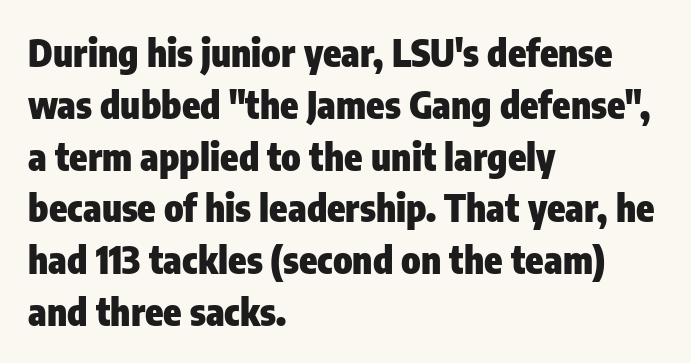
Descenders hang freely into open space. Unlike italic type, these characters show no tilt at all. The lines sit at an ordinary, default distance from one another. Words appear dense and cohesive because spacing is normal. Note: no serifs on the glyphs.
